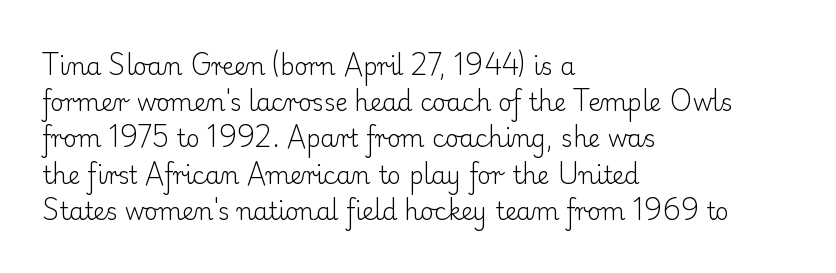
Default kerning and tracking; the words read as compact shapes. Tall strokes in this sample are plumb rather than angled. This rendering uses left alignment, leaving the right contour irregular. Students, observe: this is what conventionally led text looks like. Each stroke keeps to a modest, everyday thickness or less. Honestly, there is no underline to notice here at all.
